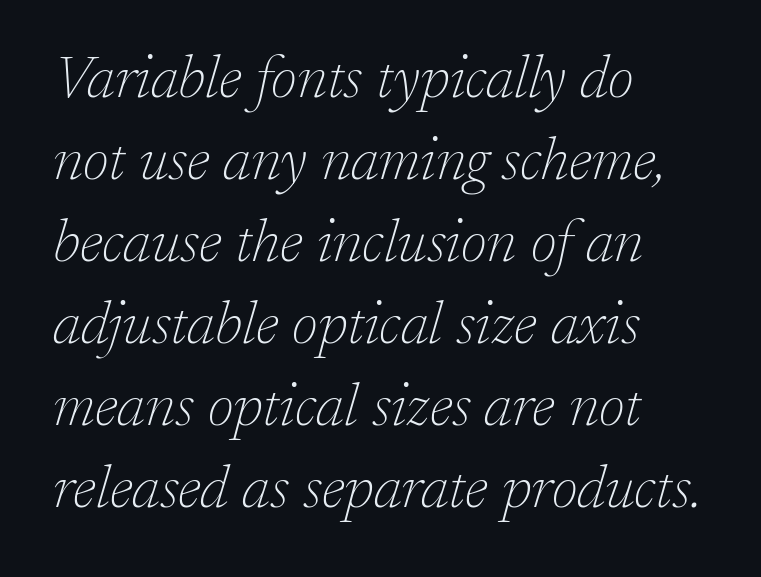
Q: Is the text bold? A: No.
Q: Is the text italic (slanted)? A: Yes, it leans right by about 17 degrees.
Q: Is the typeface a serif or a sans-serif typeface? A: Serif.
Q: Is the text underlined? A: No.
Q: How is the paragraph aligned? A: Left-aligned.
Q: Is the spacing between letters normal or unusually wide? A: Normal.
Q: Is the spacing between lines tight, normal or loose? A: Normal.
Q: Width (condensed, normal, or wide)? A: Normal.
Q: Stroke contrast? A: Low.
Q: x-height? A: Medium.
Q: Monospaced? A: No.
